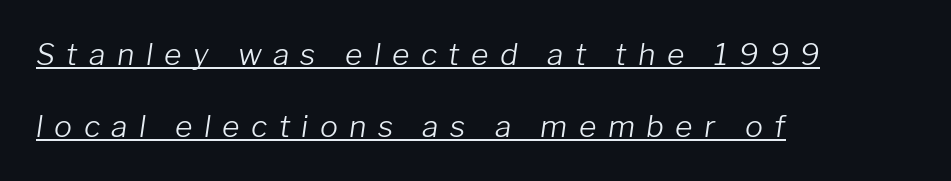
{"italic": "yes", "lean": "right", "slant_degrees": 8, "bold": "no", "weight": "light", "width": "normal", "stroke_contrast": "low", "x_height": "medium", "monospaced": "no", "underline": "yes", "align": "left", "line_spacing": "loose", "line_spacing_ratio": 2.39, "letter_spacing": "wide", "letter_spacing_em": 0.38, "glyph_px": 30}
